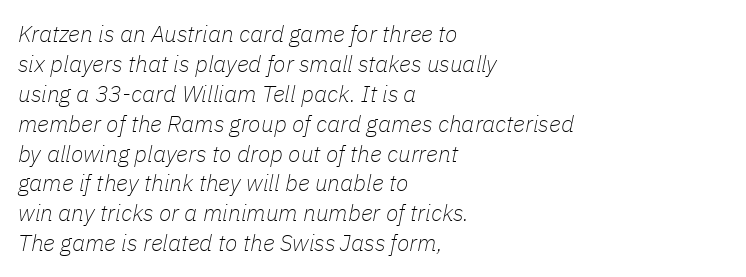
The image shows 23 px text type, italic (leaning right); set left-aligned, normal line spacing (1.3x), normal letter spacing, not underlined.
